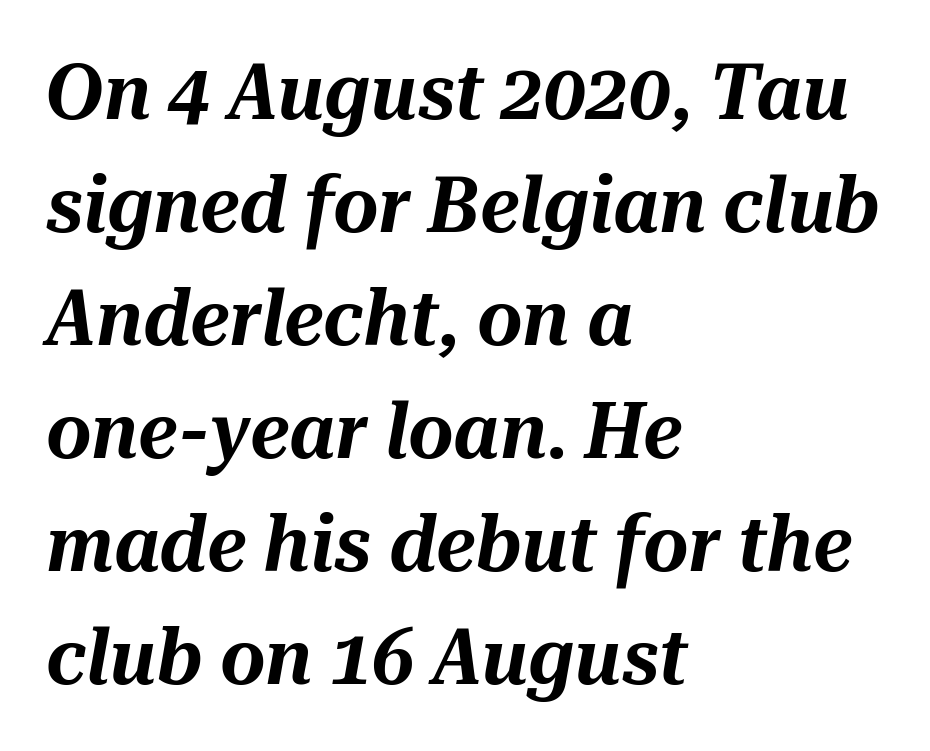
{"italic": "yes", "lean": "right", "slant_degrees": 10, "width": "normal", "stroke_contrast": "medium", "x_height": "medium", "monospaced": "no", "underline": "no", "align": "left", "line_spacing": "normal", "line_spacing_ratio": 1.45, "letter_spacing": "normal", "letter_spacing_em": 0.0, "glyph_px": 78}
